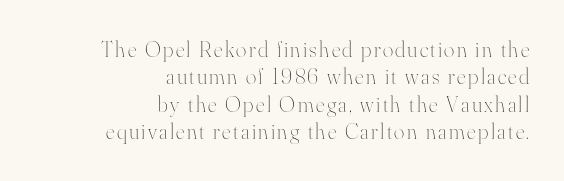
The image shows 22 px text type, upright; set right-aligned, normal line spacing (1.25x), not underlined.
